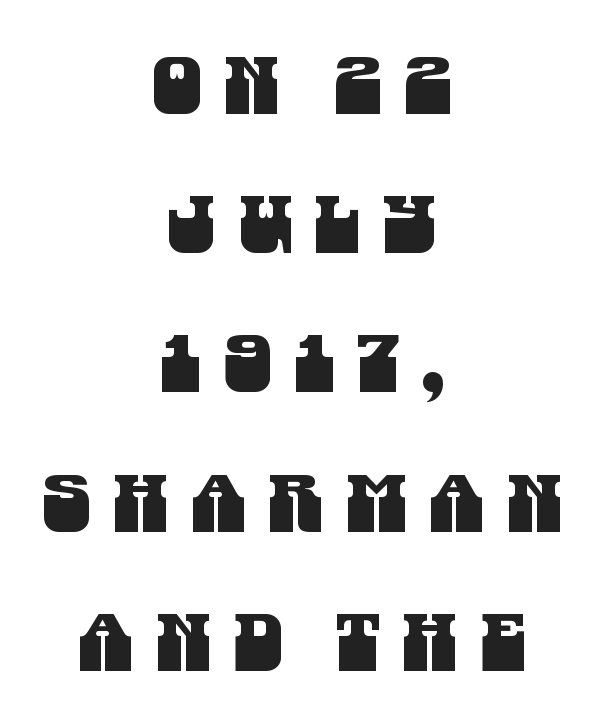
Q: Is the typeface a serif or a sans-serif typeface? A: Sans-serif.
Q: Is the text underlined? A: No.
Q: How is the paragraph aligned? A: Centered.
Q: Is the spacing between letters normal or unusually wide? A: Unusually wide.
Q: Width (condensed, normal, or wide)? A: Condensed.
Q: Stroke contrast? A: Medium.
Q: x-height? A: Large.
Q: Monospaced? A: No.
